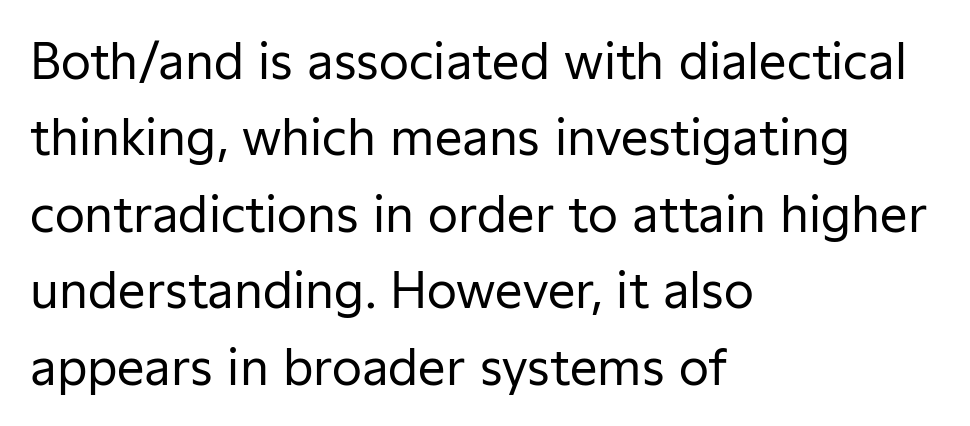
The image shows 49 px regular-weight sans-serif type, upright; set left-aligned, normal line spacing (1.56x), normal letter spacing, not underlined; low stroke contrast and a medium x-height.
